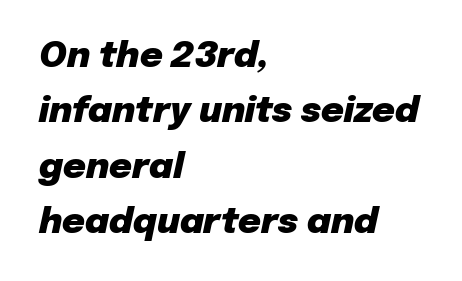
Q: Is the text bold? A: Yes.
Q: Is the text italic (slanted)? A: Yes, it leans right by about 12 degrees.
Q: Is the text underlined? A: No.
Q: How is the paragraph aligned? A: Left-aligned.
Q: Is the spacing between letters normal or unusually wide? A: Normal.
Q: Is the spacing between lines tight, normal or loose? A: Normal.
Q: Width (condensed, normal, or wide)? A: Normal.
Q: Stroke contrast? A: Low.
Q: x-height? A: Medium.
Q: Monospaced? A: No.
